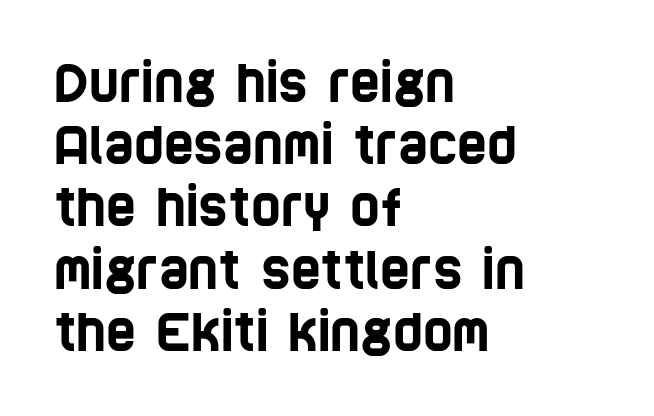
Q: Is the typeface a serif or a sans-serif typeface? A: Sans-serif.
Q: Is the text underlined? A: No.
Q: How is the paragraph aligned? A: Left-aligned.
Q: Is the spacing between letters normal or unusually wide? A: Normal.
Q: Width (condensed, normal, or wide)? A: Condensed.
Q: Stroke contrast? A: Low.
Q: x-height? A: Large.
Q: Monospaced? A: No.
